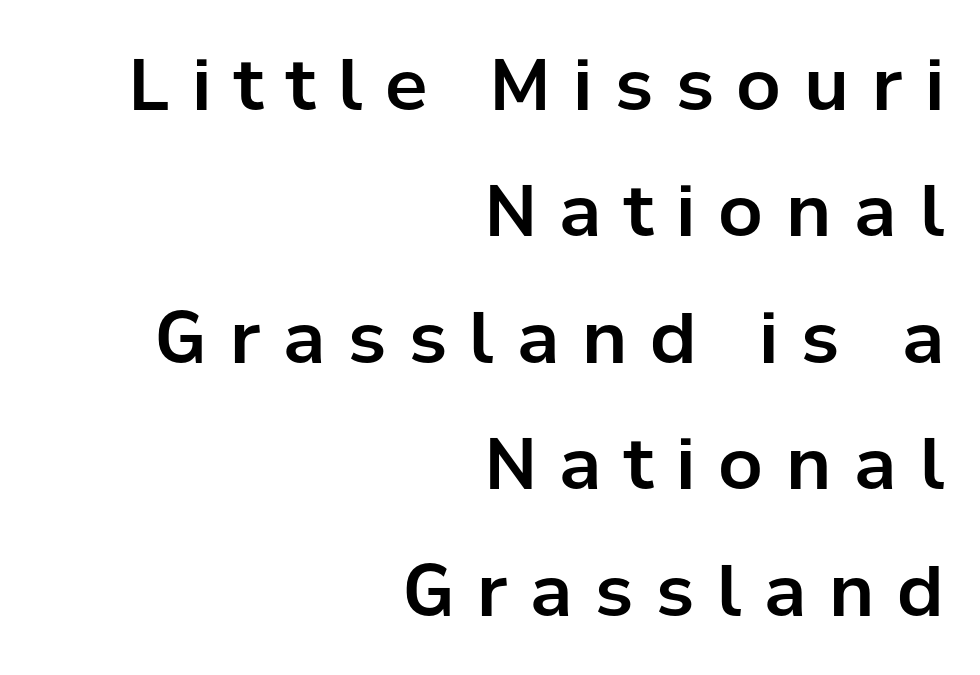
{"serif": "no", "italic": "no", "width": "normal", "stroke_contrast": "low", "x_height": "medium", "monospaced": "no", "underline": "no", "align": "right", "line_spacing_ratio": 1.78, "letter_spacing": "wide", "letter_spacing_em": 0.32, "glyph_px": 71}
